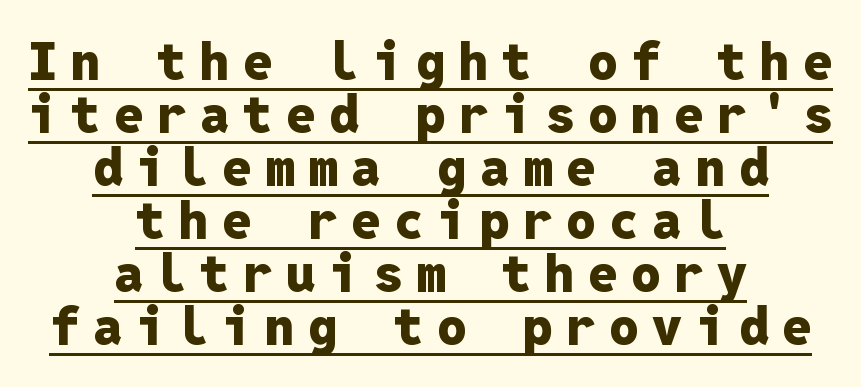
The tracking jumps out immediately: characters are airy and widely separated. You'd pick this weight for a headline — it's a proper bold. Notice how the passage keeps no hard edge, just a central spine. The passage shown is typed in a monospace face where columns stay perfectly aligned.
